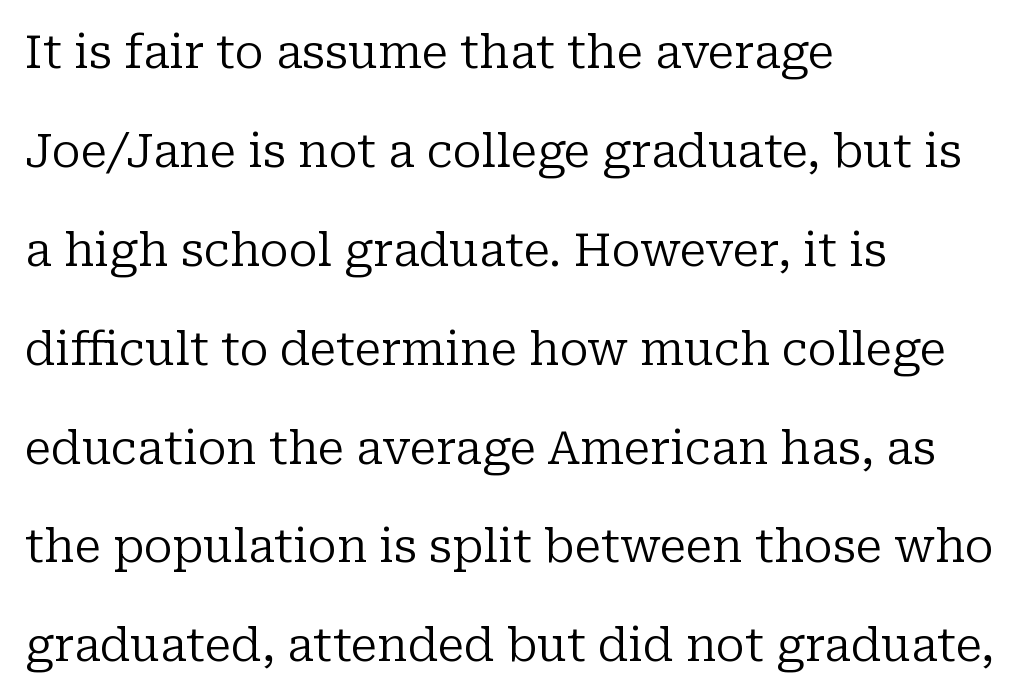
The image shows 46 px regular-weight serif type, upright; set left-aligned, loose line spacing (2.15x), normal letter spacing, not underlined; low stroke contrast and a medium x-height.
